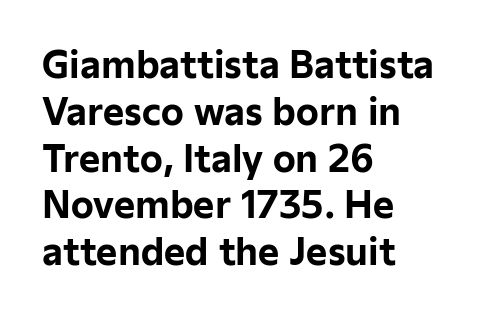
This sample uses plain, unmodified letter spacing. The paragraph shown leans on its left margin. The rendering shows plain stroke endings on the letterforms — a sans-serif design. Lines of text with bare space underneath. What weight is shown? A full bold with thick strokes. The rows are spaced the way most documents space them.
